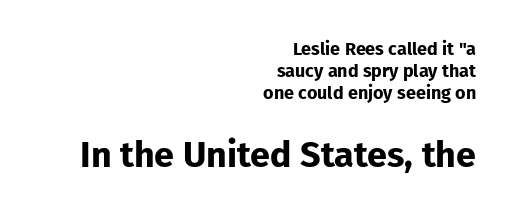
Notice how thick the strokes are: this is what a full bold looks like. Size hierarchy here favors the trailing block over the leading one. A typesetter would call this proportional, since set widths differ per character. Quick note: not italic, upright. Words appear dense and cohesive because spacing is normal.
